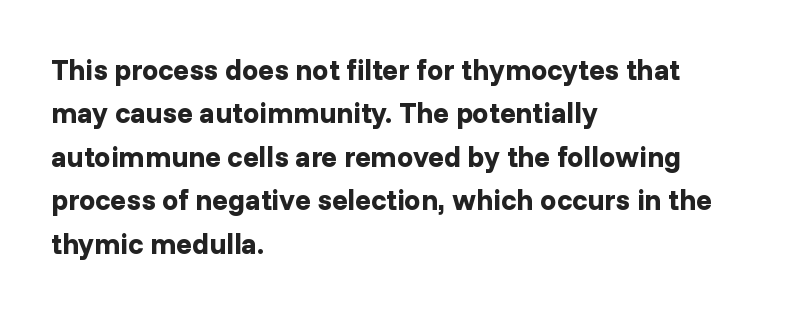
The image shows 29 px bold sans-serif type, upright; set left-aligned, normal line spacing (1.5x), normal letter spacing, not underlined; low stroke contrast and a medium x-height.
